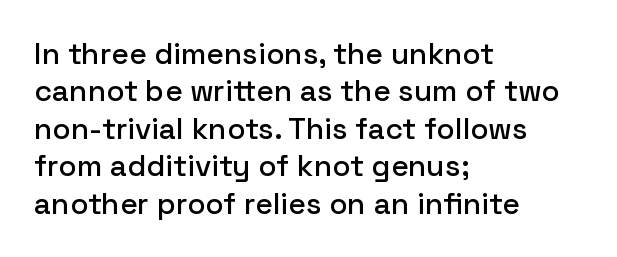
One-word summary of the alignment: left. You can tell it's not italic because the verticals are truly vertical. Bare-footed words on every line. This rendering employs a face without finishing strokes, i.e., a sans-serif. Compared with typical paragraphs, the rows here are spaced about the same. The line texture is even and compact thanks to regular tracking.
